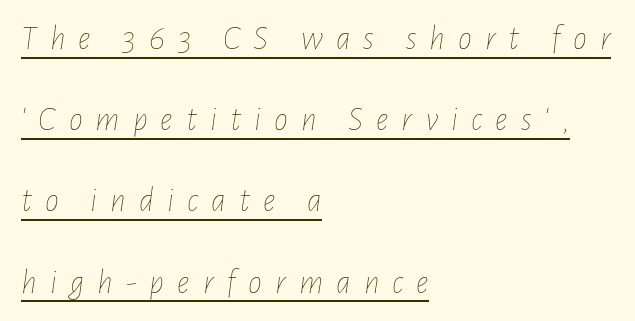
{"italic": "yes", "lean": "right", "slant_degrees": 7, "bold": "no", "weight": "thin", "width": "condensed", "stroke_contrast": "low", "x_height": "medium", "monospaced": "no", "underline": "yes", "align": "left", "line_spacing": "loose", "line_spacing_ratio": 2.32, "letter_spacing": "wide", "letter_spacing_em": 0.37, "glyph_px": 35}
